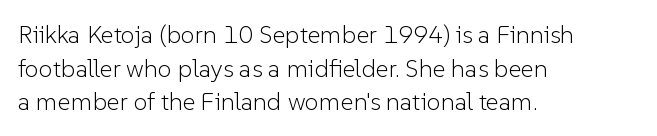
Q: Is the text bold? A: No.
Q: Is the text italic (slanted)? A: No, it is upright.
Q: Is the text underlined? A: No.
Q: How is the paragraph aligned? A: Left-aligned.
Q: Is the spacing between letters normal or unusually wide? A: Normal.
Q: Is the spacing between lines tight, normal or loose? A: Normal.
